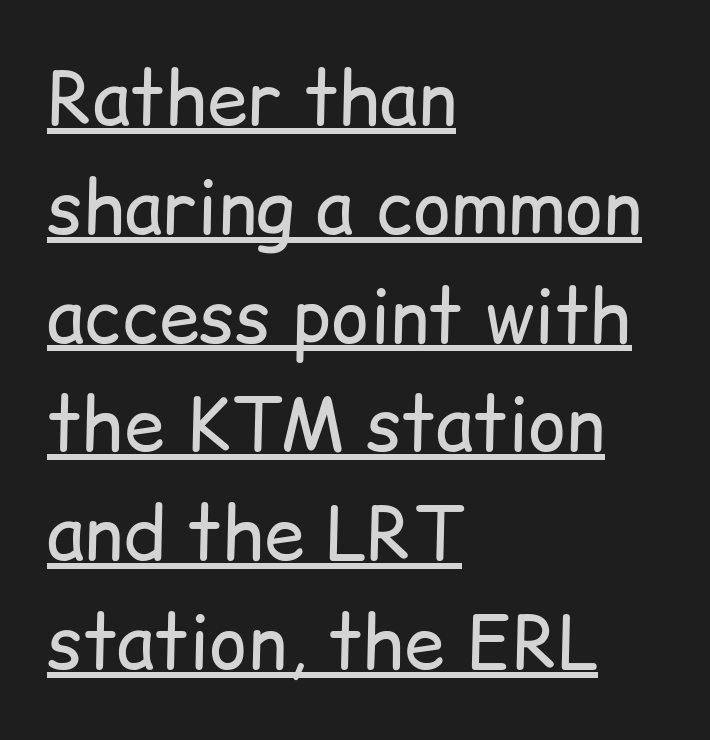
The image shows 73 px regular-weight sans-serif type, upright; set left-aligned, normal line spacing (1.49x), normal letter spacing, underlined; low stroke contrast and a medium x-height.
